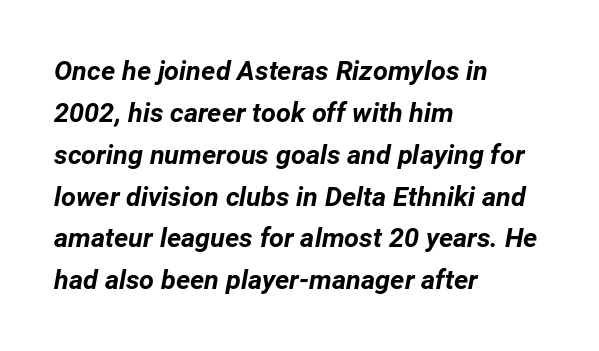
{"italic": "yes", "lean": "right", "slant_degrees": 12, "bold": "yes", "underline": "no", "align": "left", "line_spacing": "normal", "line_spacing_ratio": 1.55, "letter_spacing": "normal", "letter_spacing_em": 0.0, "glyph_px": 27}
